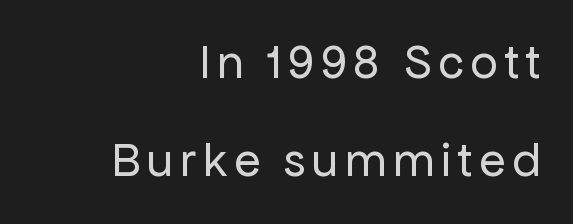
{"serif": "no", "italic": "no", "bold": "no", "weight": "regular", "width": "normal", "stroke_contrast": "low", "x_height": "medium", "monospaced": "no", "underline": "no", "align": "right", "line_spacing": "loose", "line_spacing_ratio": 2.05, "glyph_px": 48}
